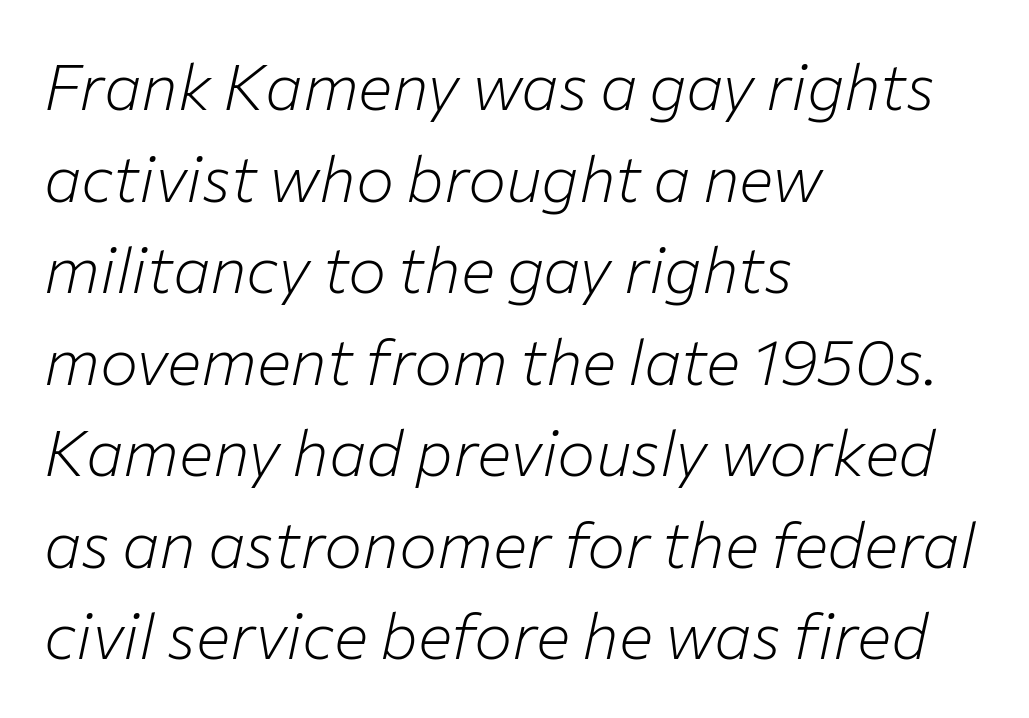
Q: Is the text bold? A: No.
Q: Is the text italic (slanted)? A: Yes, it leans right by about 12 degrees.
Q: Is the text underlined? A: No.
Q: How is the paragraph aligned? A: Left-aligned.
Q: Is the spacing between letters normal or unusually wide? A: Normal.
Q: Is the spacing between lines tight, normal or loose? A: Normal.
Q: Width (condensed, normal, or wide)? A: Normal.
Q: Stroke contrast? A: Low.
Q: x-height? A: Medium.
Q: Monospaced? A: No.
